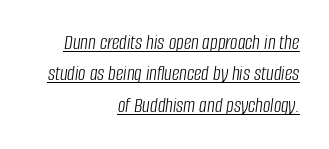
Q: Is the text bold? A: No.
Q: Is the text italic (slanted)? A: Yes, it leans right by about 8 degrees.
Q: Is the text underlined? A: Yes.
Q: How is the paragraph aligned? A: Right-aligned.
Q: Is the spacing between letters normal or unusually wide? A: Normal.
Q: Is the spacing between lines tight, normal or loose? A: Normal.
